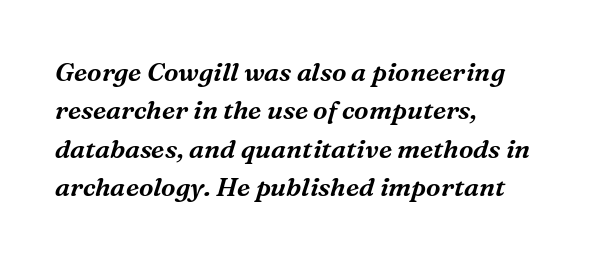
The image shows 26 px text type, italic (leaning right); set left-aligned, normal line spacing (1.48x), normal letter spacing, not underlined.
